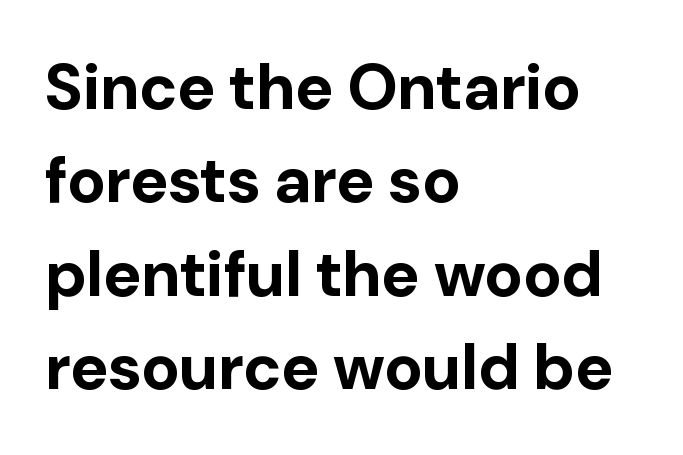
{"serif": "no", "italic": "no", "bold": "yes", "weight": "bold", "width": "normal", "stroke_contrast": "low", "x_height": "medium", "monospaced": "no", "underline": "no", "align": "left", "line_spacing": "normal", "line_spacing_ratio": 1.46, "letter_spacing": "normal", "letter_spacing_em": 0.0, "glyph_px": 64}
